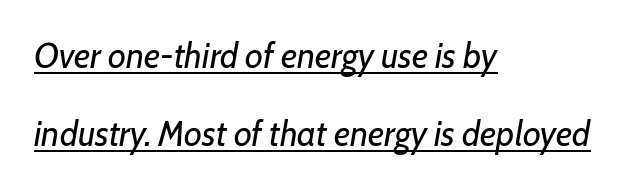
The image shows 35 px regular-weight type, italic (leaning right); set left-aligned, loose line spacing (2.22x), normal letter spacing, underlined; low stroke contrast and a medium x-height.
